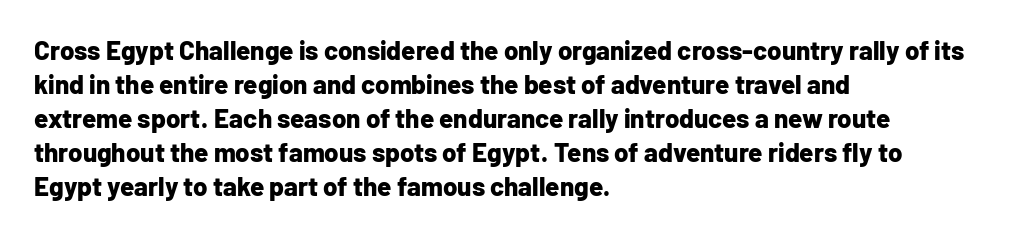
Typeset ragged right — the left edge is the straight one. Words float on clear page, feet unadorned. Vertically, the passage feels balanced, rows spaced as you'd expect. This sample uses plain, unmodified letter spacing. Summary of weight: heavy, a full bold. Characters remain perfectly vertical along every line.
